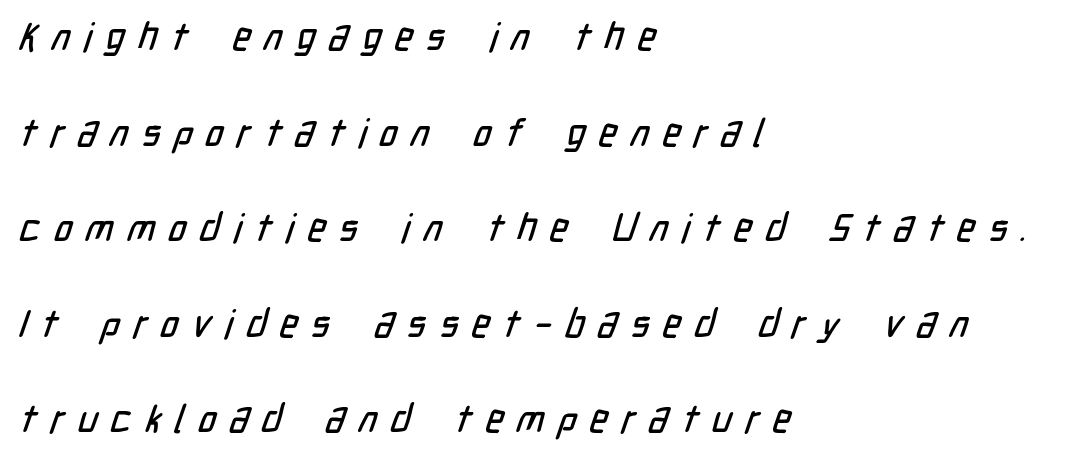
Q: Is the typeface a serif or a sans-serif typeface? A: Sans-serif.
Q: Is the text underlined? A: No.
Q: How is the paragraph aligned? A: Left-aligned.
Q: Is the spacing between letters normal or unusually wide? A: Unusually wide.
Q: Is the spacing between lines tight, normal or loose? A: Loose.
Q: Width (condensed, normal, or wide)? A: Condensed.
Q: Stroke contrast? A: Low.
Q: x-height? A: Medium.
Q: Monospaced? A: No.
